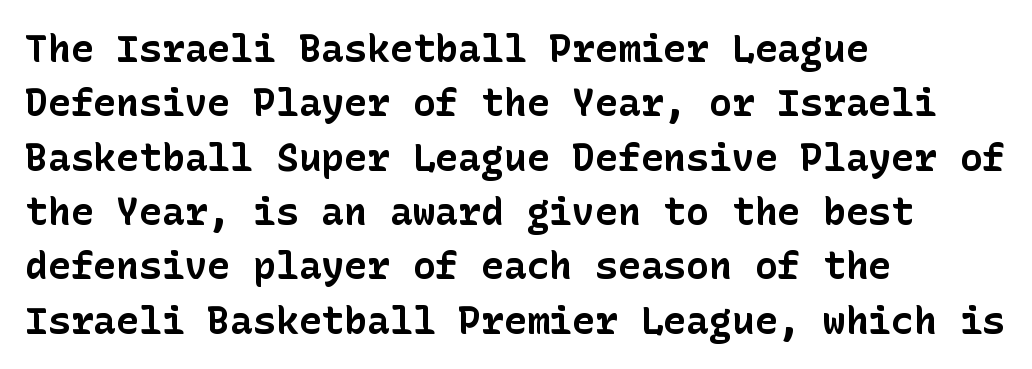
{"serif": "no", "italic": "no", "bold": "yes", "weight": "bold", "width": "normal", "stroke_contrast": "low", "x_height": "medium", "underline": "no", "align": "left", "line_spacing": "normal", "line_spacing_ratio": 1.43, "letter_spacing": "normal", "letter_spacing_em": 0.0, "glyph_px": 38}
